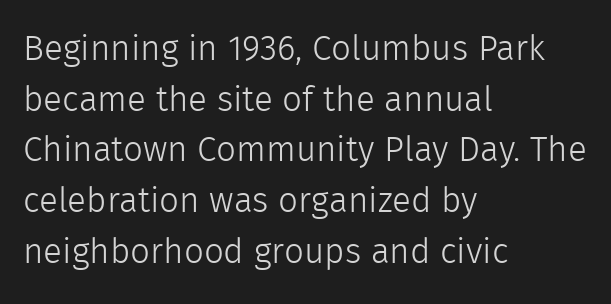
This rendering leaves character spacing at its baseline value. Glance below the letters and you will spot only blank space. Short and long lines alike share a common starting point at left. The line-height multiplier appears to be the usual default. Observe the absence of serifs on each vertical stroke in this sample.
